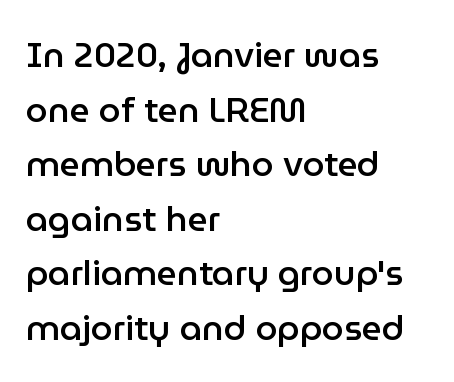
Q: Is the text bold? A: Semi-bold.
Q: Is the text italic (slanted)? A: No, it is upright.
Q: Is the typeface a serif or a sans-serif typeface? A: Sans-serif.
Q: Is the text underlined? A: No.
Q: How is the paragraph aligned? A: Left-aligned.
Q: Is the spacing between letters normal or unusually wide? A: Normal.
Q: Is the spacing between lines tight, normal or loose? A: Normal.
Q: Width (condensed, normal, or wide)? A: Normal.
Q: Stroke contrast? A: Low.
Q: x-height? A: Medium.
Q: Monospaced? A: No.
